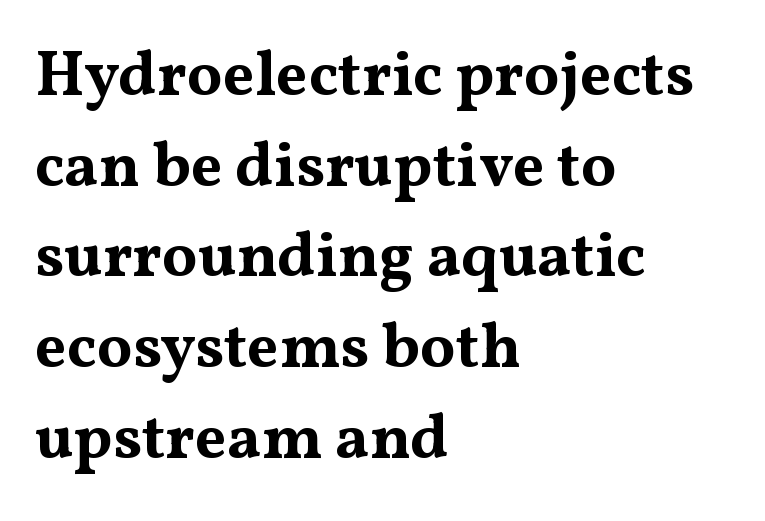
The horizontal fit of the characters is conventional and even. Look at the bottom of the vertical strokes: they flare into serifs here. As a designer I'd log this as weight 700, bold. Line starts are locked; line ends wander. This sample has the flowing, uneven cadence of proportional lettering.
